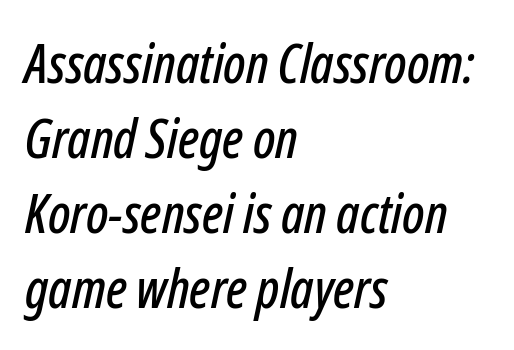
Clear beneath every line of the passage. The rendering uses natural spacing where letterforms have individual widths. Tracking value appears to be zero — textbook default spacing. You can tell it's italic because the verticals aren't actually vertical.
